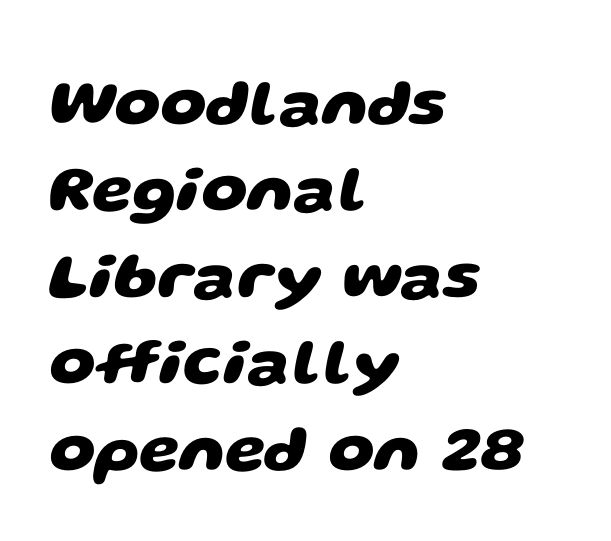
{"serif": "no", "bold": "yes", "weight": "heavy", "width": "wide", "stroke_contrast": "low", "x_height": "large", "monospaced": "no", "underline": "no", "align": "left", "line_spacing": "normal", "line_spacing_ratio": 1.33, "letter_spacing": "normal", "letter_spacing_em": 0.0, "glyph_px": 65}
